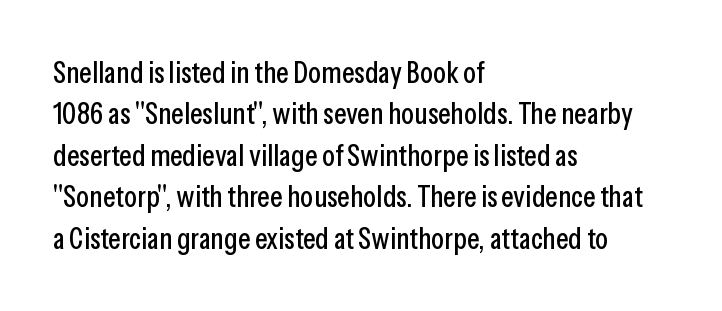
Q: Is the text italic (slanted)? A: No, it is upright.
Q: Is the typeface a serif or a sans-serif typeface? A: Sans-serif.
Q: Is the text underlined? A: No.
Q: How is the paragraph aligned? A: Left-aligned.
Q: Is the spacing between letters normal or unusually wide? A: Normal.
Q: Is the spacing between lines tight, normal or loose? A: Normal.
Q: Width (condensed, normal, or wide)? A: Condensed.
Q: Stroke contrast? A: Low.
Q: x-height? A: Medium.
Q: Monospaced? A: No.
